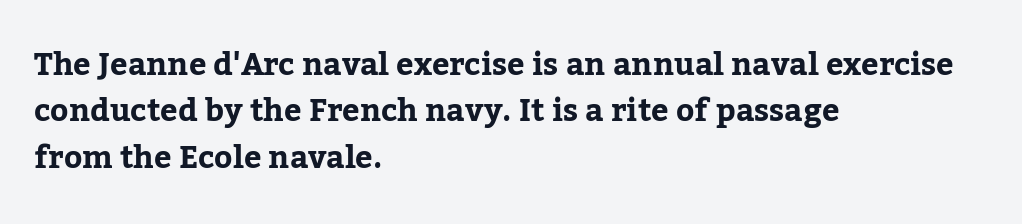
The image shows 31 px serif type, upright; set left-aligned, normal line spacing (1.5x), normal letter spacing, not underlined; low stroke contrast and a medium x-height.
